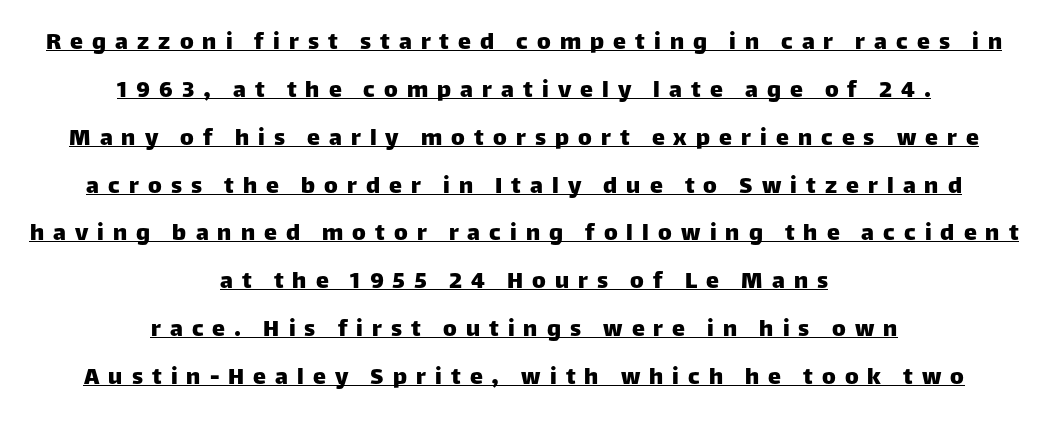
{"italic": "no", "underline": "yes", "align": "center", "line_spacing_ratio": 1.84, "letter_spacing": "wide", "letter_spacing_em": 0.35, "glyph_px": 26}
